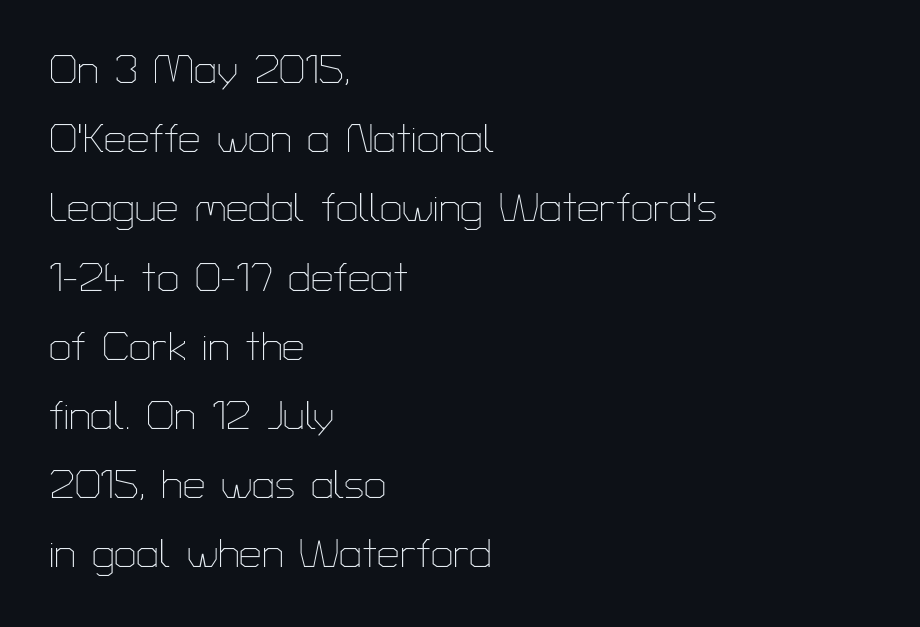
Q: Is the text bold? A: No.
Q: Is the text italic (slanted)? A: No, it is upright.
Q: Is the typeface a serif or a sans-serif typeface? A: Sans-serif.
Q: Is the text underlined? A: No.
Q: How is the paragraph aligned? A: Left-aligned.
Q: Is the spacing between letters normal or unusually wide? A: Normal.
Q: Width (condensed, normal, or wide)? A: Normal.
Q: Stroke contrast? A: Low.
Q: x-height? A: Medium.
Q: Monospaced? A: No.
